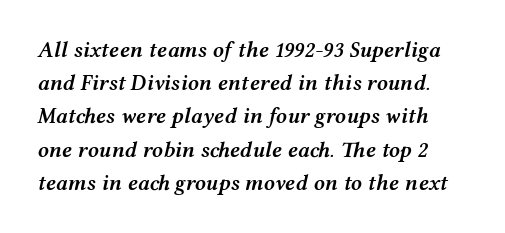
The image shows 22 px text type, italic (leaning right); set normal line spacing (1.51x), normal letter spacing, not underlined.
